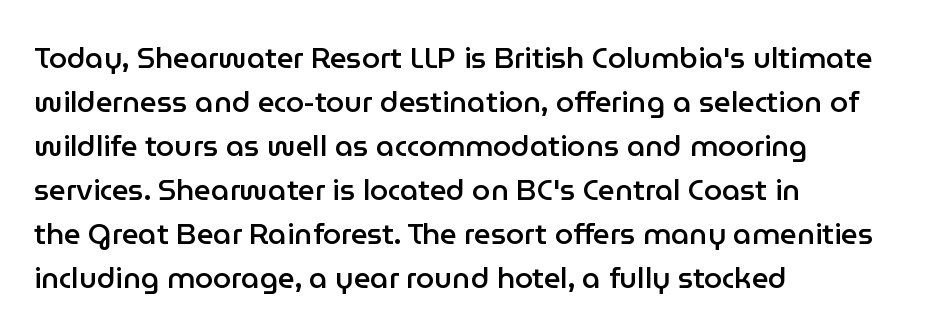
The line texture is even and compact thanks to regular tracking. Every row of glyphs begins at an identical x-position on the left. How heavy is the stroke? Medium-heavy — a semibold, shy of bold. Examine the stroke ends and you'll find no serifs. If you measured baseline to baseline, you'd find a middling distance.
